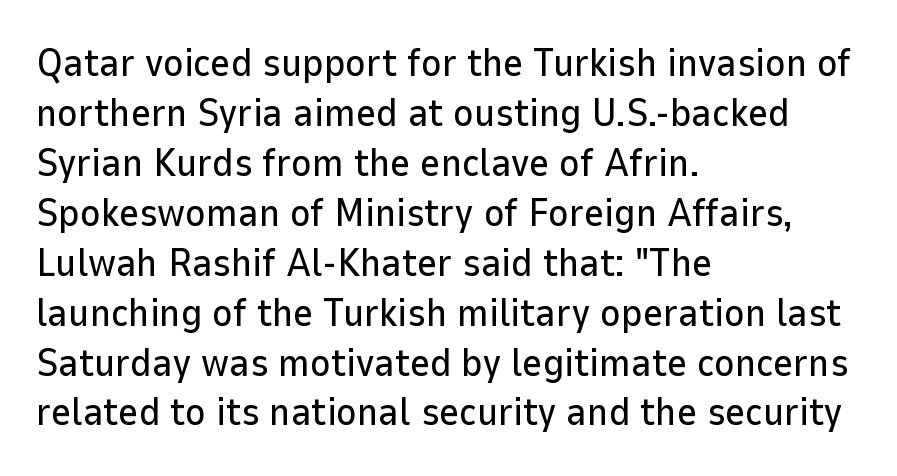
{"serif": "no", "italic": "no", "width": "normal", "stroke_contrast": "low", "x_height": "medium", "monospaced": "no", "underline": "no", "align": "left", "line_spacing": "normal", "line_spacing_ratio": 1.28, "letter_spacing": "normal", "letter_spacing_em": 0.0, "glyph_px": 39}
